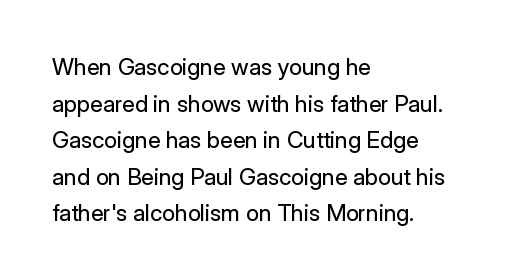
Q: Is the text bold? A: No.
Q: Is the text italic (slanted)? A: No, it is upright.
Q: Is the text underlined? A: No.
Q: How is the paragraph aligned? A: Left-aligned.
Q: Is the spacing between letters normal or unusually wide? A: Normal.
Q: Is the spacing between lines tight, normal or loose? A: Normal.
